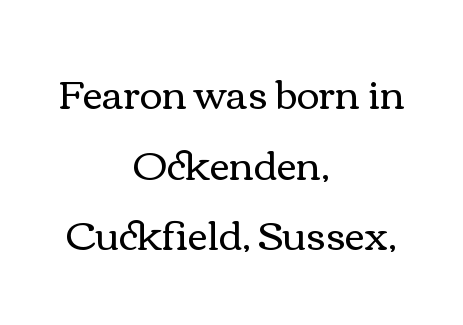
Q: Is the text bold? A: No.
Q: Is the text italic (slanted)? A: No, it is upright.
Q: Is the text underlined? A: No.
Q: How is the paragraph aligned? A: Centered.
Q: Is the spacing between letters normal or unusually wide? A: Normal.
Q: Width (condensed, normal, or wide)? A: Wide.
Q: x-height? A: Medium.
Q: Monospaced? A: No.
